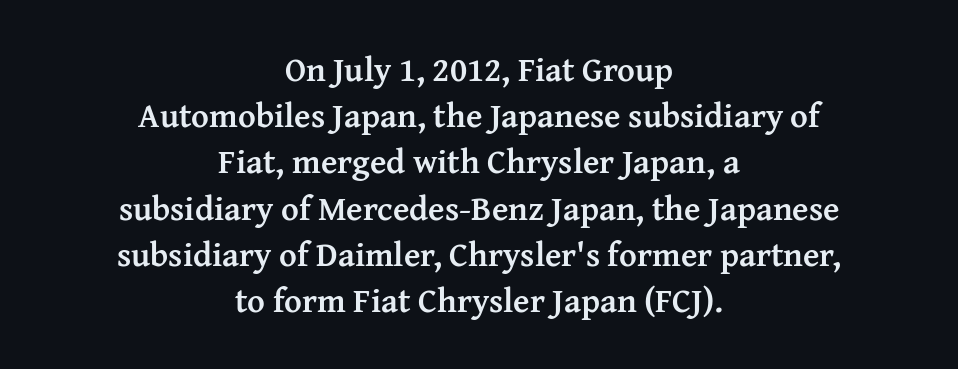
Q: Is the text bold? A: Yes.
Q: Is the text italic (slanted)? A: No, it is upright.
Q: Is the typeface a serif or a sans-serif typeface? A: Serif.
Q: Is the text underlined? A: No.
Q: How is the paragraph aligned? A: Centered.
Q: Is the spacing between letters normal or unusually wide? A: Normal.
Q: Is the spacing between lines tight, normal or loose? A: Normal.
Q: Width (condensed, normal, or wide)? A: Normal.
Q: Stroke contrast? A: Medium.
Q: x-height? A: Medium.
Q: Monospaced? A: No.
